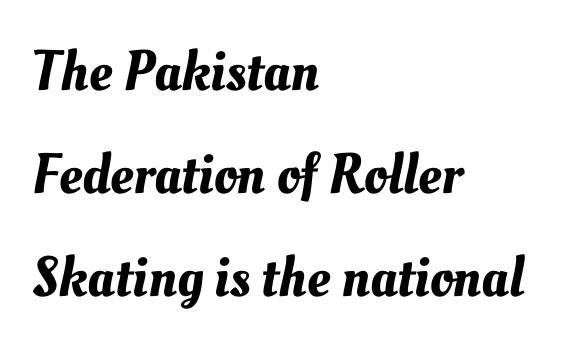
The image shows 57 px text type; set left-aligned, line spacing 1.81x, normal letter spacing, not underlined; medium stroke contrast and a small x-height.
